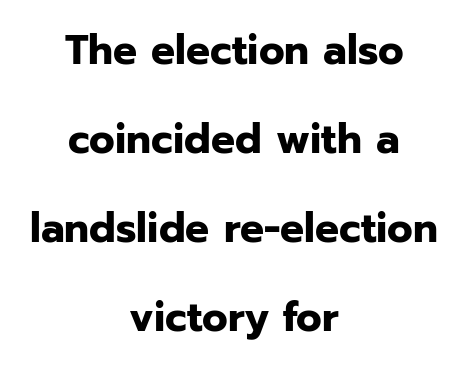
A sans-serif font was chosen for this passage. Do the letters lean? They stand straight. Each glyph is drawn with heavy, bold strokes. Leading: increased.
